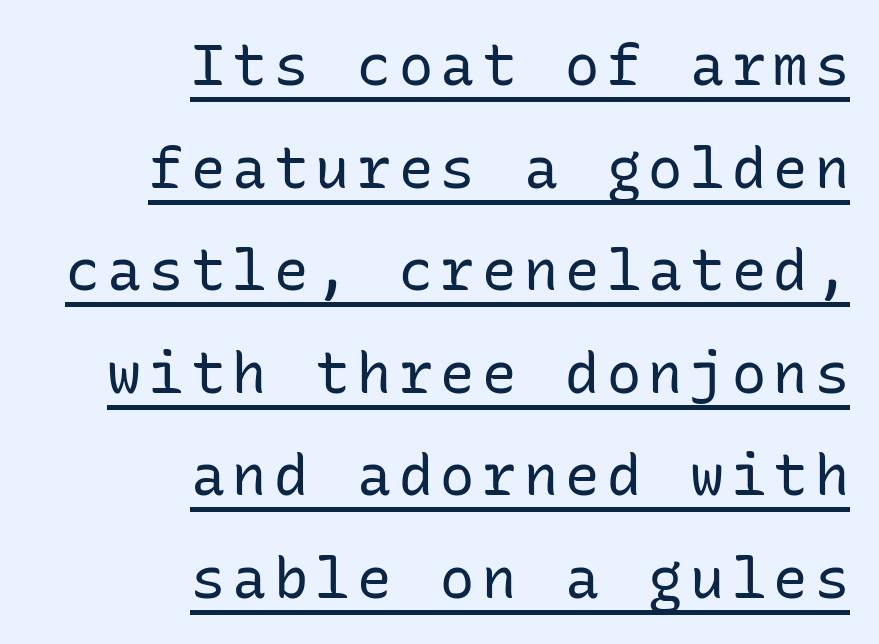
The image shows 57 px regular-weight sans-serif type, upright, monospaced; set right-aligned, line spacing 1.8x, underlined; low stroke contrast and a medium x-height.
